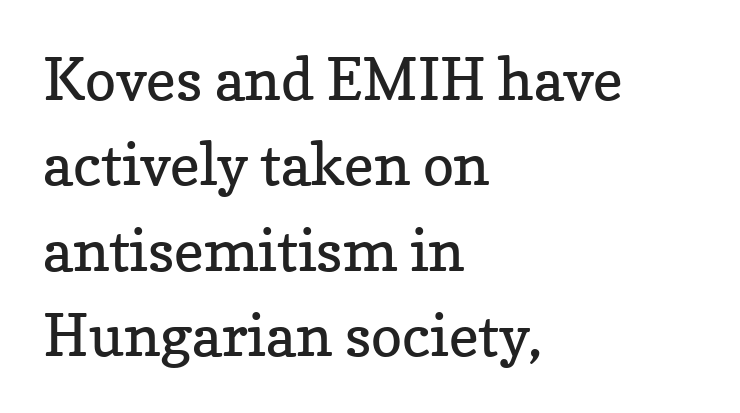
Q: Is the text bold? A: No.
Q: Is the text italic (slanted)? A: No, it is upright.
Q: Is the typeface a serif or a sans-serif typeface? A: Serif.
Q: Is the text underlined? A: No.
Q: How is the paragraph aligned? A: Left-aligned.
Q: Is the spacing between letters normal or unusually wide? A: Normal.
Q: Is the spacing between lines tight, normal or loose? A: Normal.
Q: Width (condensed, normal, or wide)? A: Normal.
Q: Stroke contrast? A: Low.
Q: x-height? A: Medium.
Q: Monospaced? A: No.
